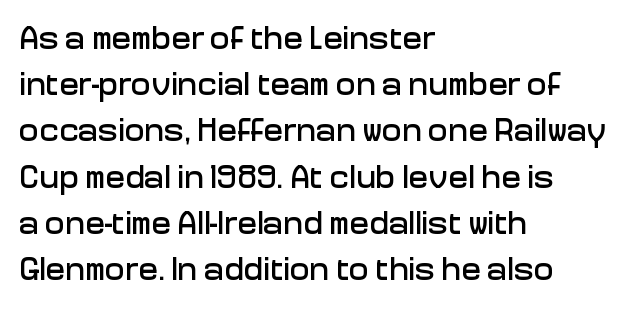
The image shows 33 px sans-serif type, upright; set left-aligned, normal line spacing (1.4x), normal letter spacing, not underlined; low stroke contrast and a medium x-height.
